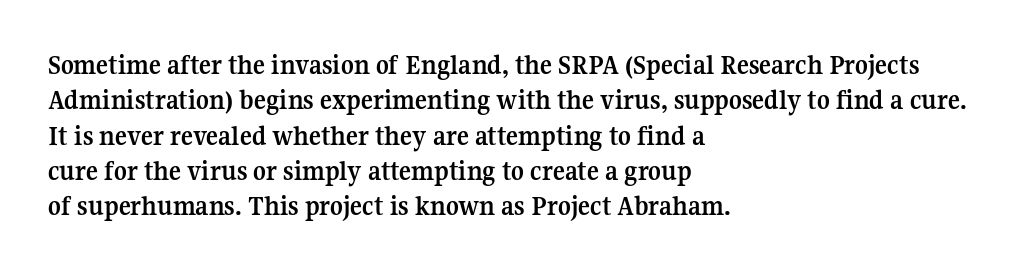
The image shows 28 px semibold serif type, upright; set left-aligned, normal line spacing (1.26x), normal letter spacing, not underlined; medium stroke contrast and a medium x-height.
